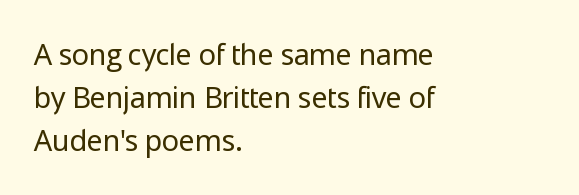
The image shows 29 px regular-weight sans-serif type, upright; set left-aligned, normal line spacing (1.49x), normal letter spacing, not underlined; low stroke contrast and a medium x-height.
